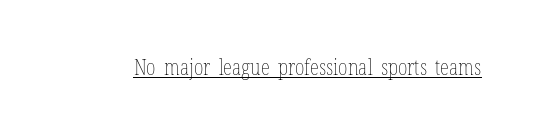
Italic: no, the glyphs are upright roman. You can see a thin bar hugging the bottom of the glyphs. Nothing heavy about these letters — not bold at all. Look at the tracking — it's just the regular setting, nothing added.
